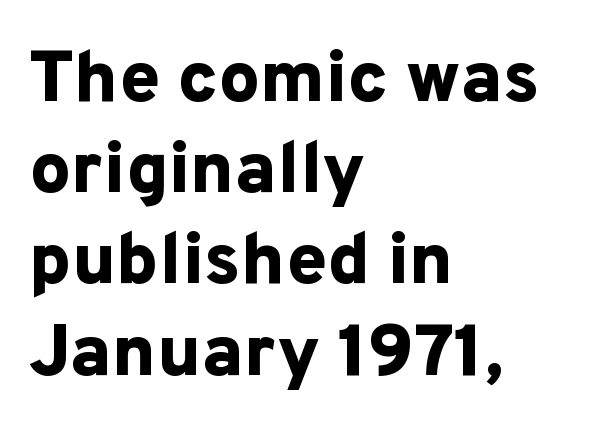
Q: Is the text bold? A: Yes.
Q: Is the text italic (slanted)? A: No, it is upright.
Q: Is the typeface a serif or a sans-serif typeface? A: Sans-serif.
Q: Is the text underlined? A: No.
Q: How is the paragraph aligned? A: Left-aligned.
Q: Is the spacing between letters normal or unusually wide? A: Normal.
Q: Is the spacing between lines tight, normal or loose? A: Normal.
Q: Width (condensed, normal, or wide)? A: Normal.
Q: Stroke contrast? A: Low.
Q: x-height? A: Medium.
Q: Monospaced? A: No.
